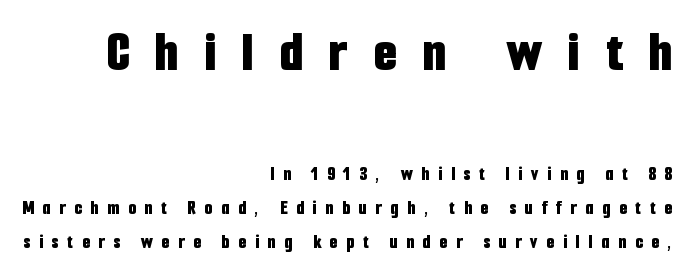
{"serif": "no", "italic": "no", "bold": "yes", "weight": "bold", "width": "condensed", "stroke_contrast": "low", "x_height": "medium", "monospaced": "no", "underline": "no", "align": "right", "line_spacing": "normal", "line_spacing_ratio": 1.68, "letter_spacing": "wide", "letter_spacing_em": 0.44, "larger_block": "first", "size_ratio": 2.95, "glyph_px": 59}
